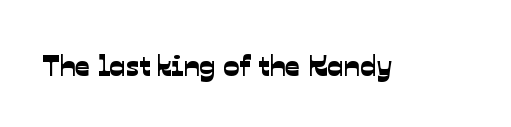
The image shows 30 px sans-serif type; set normal letter spacing, not underlined; low stroke contrast and a medium x-height.
